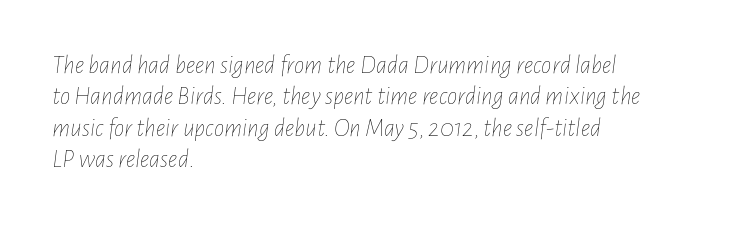
{"italic": "yes", "lean": "right", "slant_degrees": 7, "bold": "no", "underline": "no", "align": "left", "line_spacing_ratio": 1.21, "letter_spacing": "normal", "letter_spacing_em": 0.0, "glyph_px": 26}
